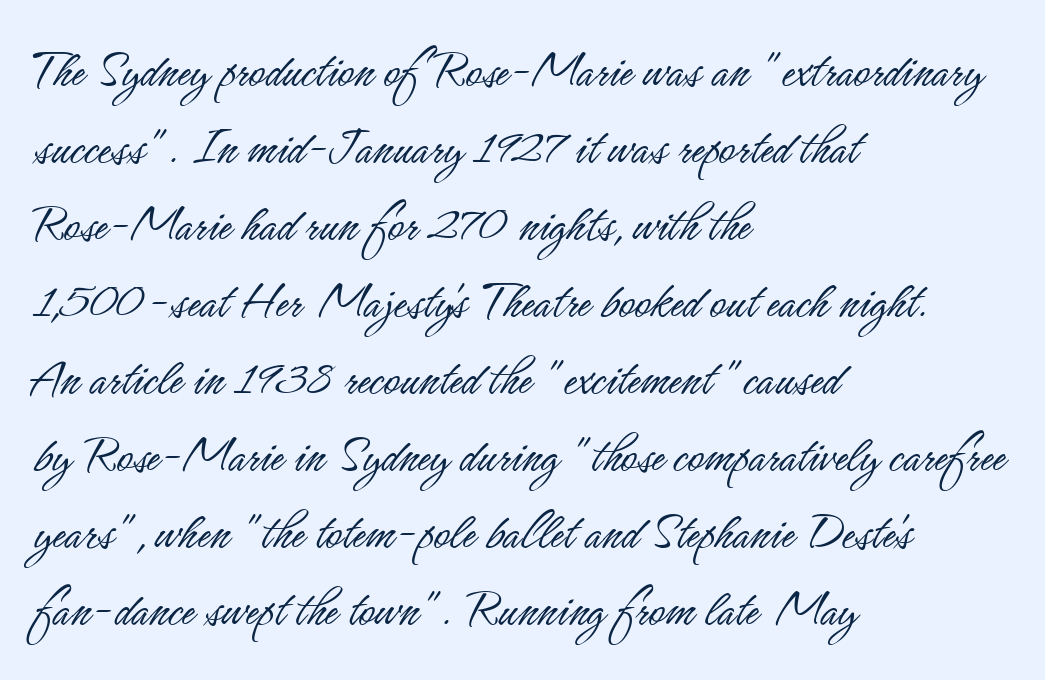
{"serif": "no", "bold": "no", "weight": "light", "width": "condensed", "stroke_contrast": "low", "x_height": "small", "monospaced": "no", "underline": "no", "align": "left", "line_spacing": "normal", "line_spacing_ratio": 1.4, "letter_spacing": "normal", "letter_spacing_em": 0.0, "glyph_px": 55}
